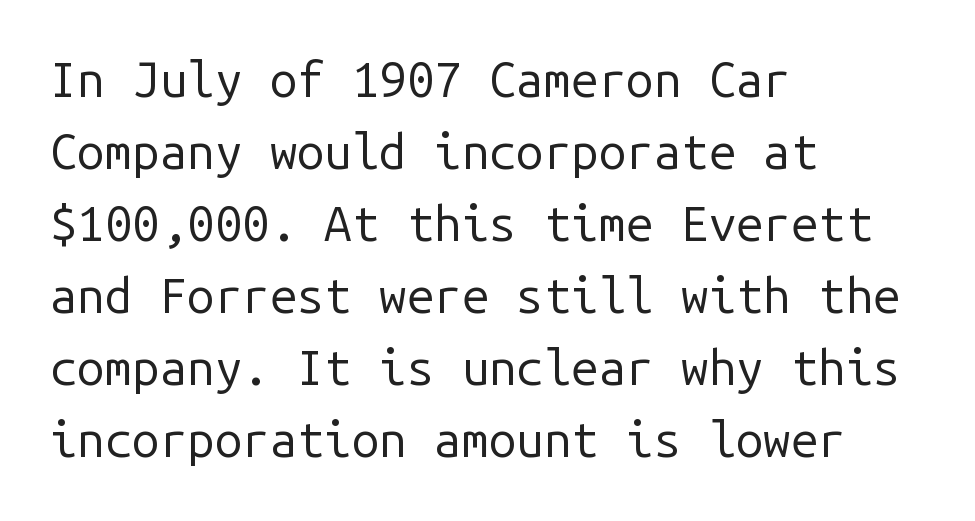
This sample uses a sans-serif face. No chunkiness to these letters — they're not bold. Just letters on the line, the space beneath them empty. Tracking value appears to be zero — textbook default spacing. Whoever set this chose a conventional vertical rhythm.
